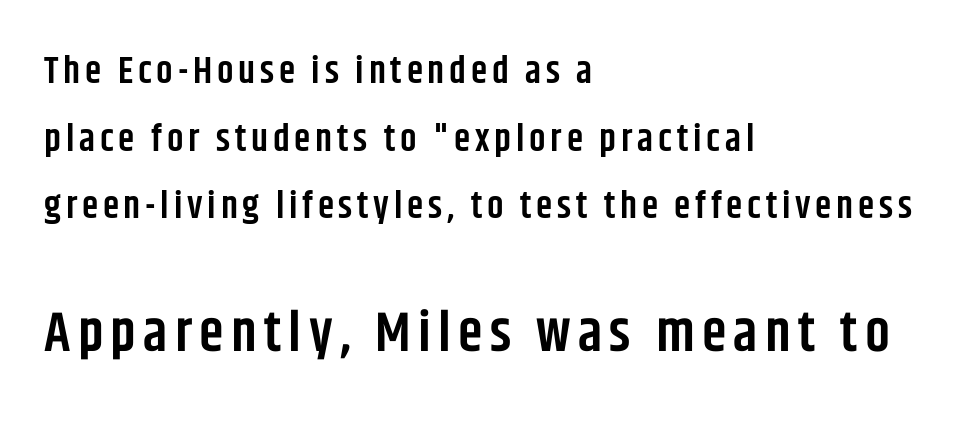
Notice how the stems are strictly vertical — no italics here. Do the characters align in a grid? No, the font is proportional. I'd call this a sans setting — the letters go barefoot. Summary of weight: moderately heavy, a semibold.
